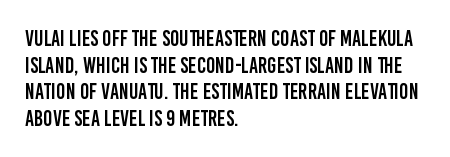
{"italic": "no", "underline": "no", "align": "left", "line_spacing_ratio": 1.21, "letter_spacing": "normal", "letter_spacing_em": 0.0, "glyph_px": 22}
